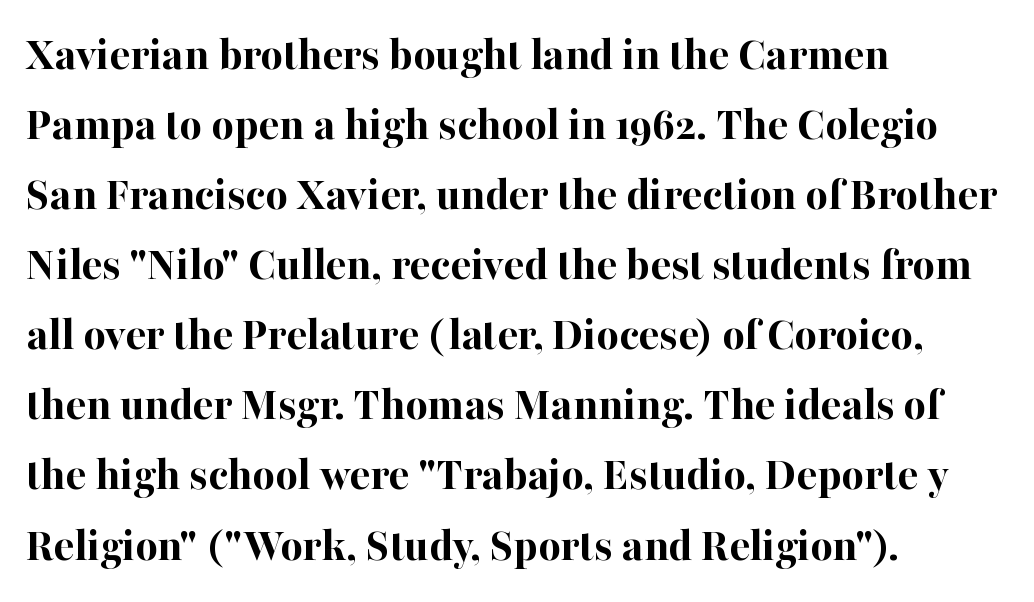
Q: Is the text bold? A: Yes.
Q: Is the text italic (slanted)? A: No, it is upright.
Q: Is the typeface a serif or a sans-serif typeface? A: Serif.
Q: Is the text underlined? A: No.
Q: How is the paragraph aligned? A: Left-aligned.
Q: Is the spacing between letters normal or unusually wide? A: Normal.
Q: Is the spacing between lines tight, normal or loose? A: Normal.
Q: Width (condensed, normal, or wide)? A: Normal.
Q: Stroke contrast? A: High.
Q: x-height? A: Medium.
Q: Monospaced? A: No.
